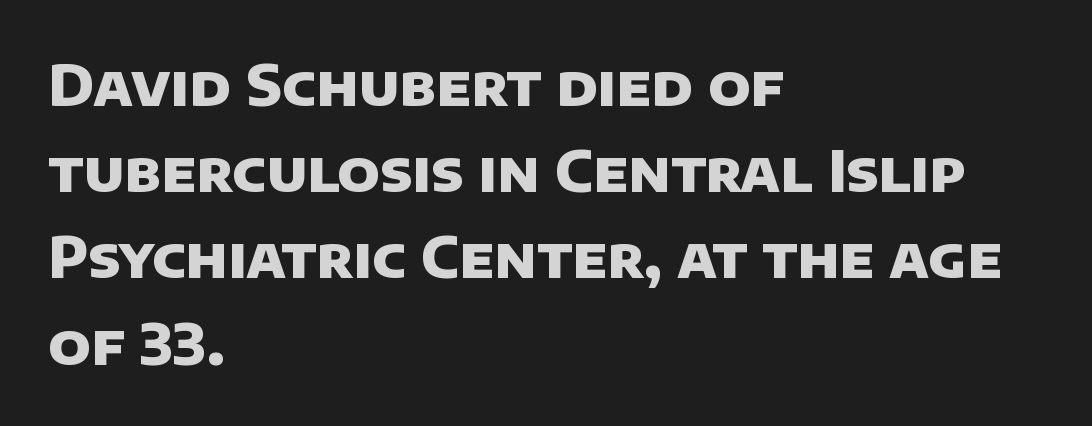
Q: Is the text bold? A: Yes.
Q: Is the typeface a serif or a sans-serif typeface? A: Sans-serif.
Q: Is the text underlined? A: No.
Q: How is the paragraph aligned? A: Left-aligned.
Q: Is the spacing between letters normal or unusually wide? A: Normal.
Q: Is the spacing between lines tight, normal or loose? A: Normal.
Q: Width (condensed, normal, or wide)? A: Normal.
Q: Stroke contrast? A: Low.
Q: x-height? A: Large.
Q: Monospaced? A: No.
